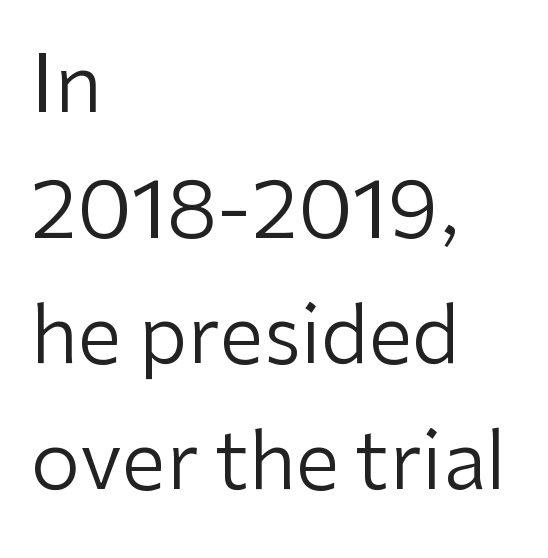
{"serif": "no", "italic": "no", "bold": "no", "weight": "regular", "width": "normal", "stroke_contrast": "low", "x_height": "medium", "monospaced": "no", "underline": "no", "align": "left", "line_spacing": "normal", "line_spacing_ratio": 1.59, "letter_spacing": "normal", "letter_spacing_em": 0.0, "glyph_px": 79}
